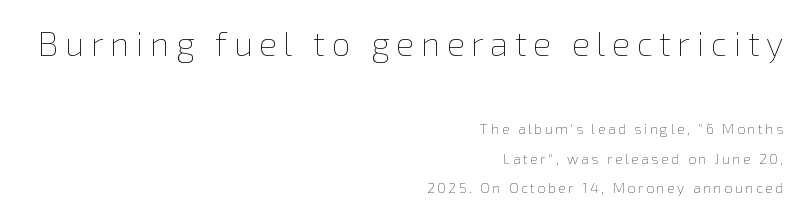
The image shows 34 px thin type, upright; set right-aligned, loose line spacing (2.09x), not underlined; the first (top) block is 2.43x larger; low stroke contrast and a medium x-height.
